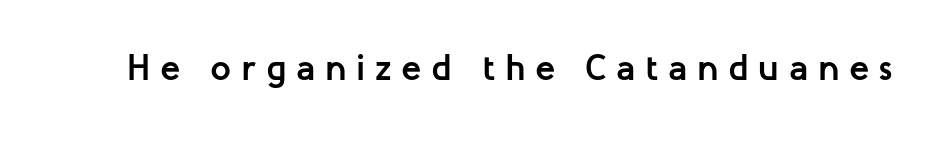
{"serif": "no", "italic": "no", "bold": "yes", "weight": "semibold", "width": "normal", "stroke_contrast": "low", "x_height": "medium", "monospaced": "no", "underline": "no", "letter_spacing": "wide", "letter_spacing_em": 0.26, "glyph_px": 37}
